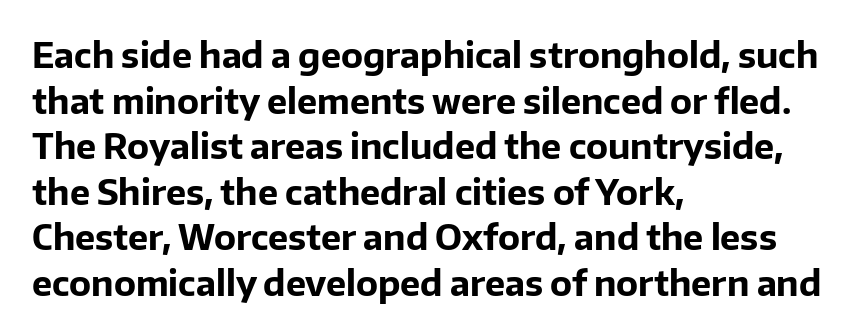
The image shows 34 px bold sans-serif type, upright; set left-aligned, normal line spacing (1.34x), normal letter spacing, not underlined; low stroke contrast and a medium x-height.
